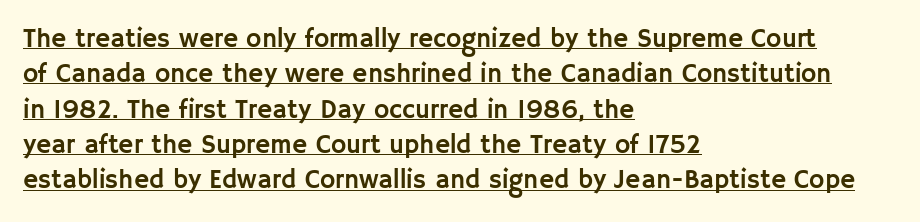
Q: Is the text italic (slanted)? A: No, it is upright.
Q: Is the text underlined? A: Yes.
Q: How is the paragraph aligned? A: Left-aligned.
Q: Is the spacing between letters normal or unusually wide? A: Normal.
Q: Is the spacing between lines tight, normal or loose? A: Normal.
